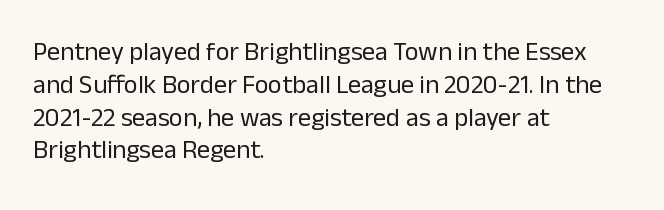
Q: Is the text bold? A: No.
Q: Is the text italic (slanted)? A: No, it is upright.
Q: Is the text underlined? A: No.
Q: How is the paragraph aligned? A: Left-aligned.
Q: Is the spacing between letters normal or unusually wide? A: Normal.
Q: Is the spacing between lines tight, normal or loose? A: Normal.
